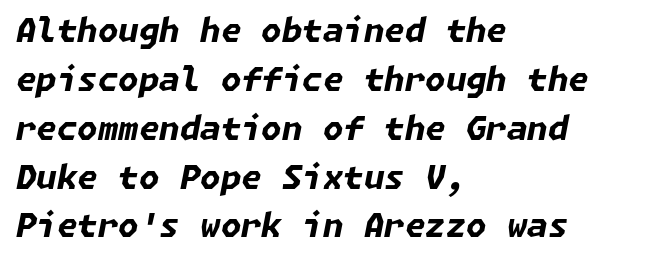
{"italic": "yes", "lean": "right", "slant_degrees": 11, "bold": "yes", "weight": "bold", "width": "normal", "stroke_contrast": "low", "x_height": "medium", "underline": "no", "align": "left", "line_spacing": "normal", "line_spacing_ratio": 1.48, "letter_spacing": "normal", "letter_spacing_em": 0.0, "glyph_px": 33}
